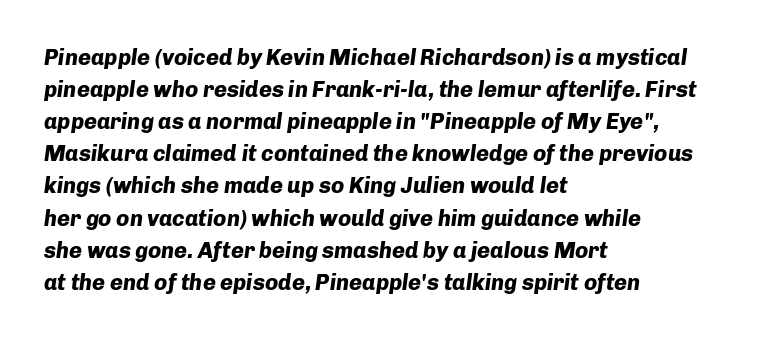
{"italic": "yes", "lean": "right", "slant_degrees": 8, "bold": "yes", "underline": "no", "align": "left", "line_spacing": "normal", "line_spacing_ratio": 1.46, "letter_spacing": "normal", "letter_spacing_em": 0.0, "glyph_px": 22}
